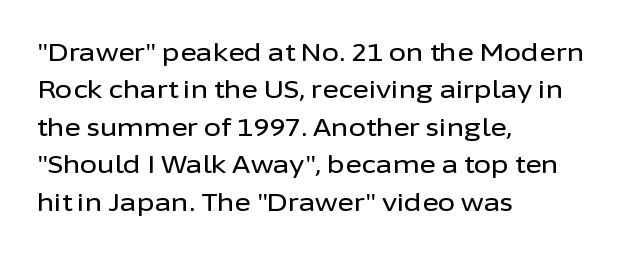
{"italic": "no", "underline": "no", "align": "left", "line_spacing": "normal", "line_spacing_ratio": 1.5, "letter_spacing": "normal", "letter_spacing_em": 0.0, "glyph_px": 25}
